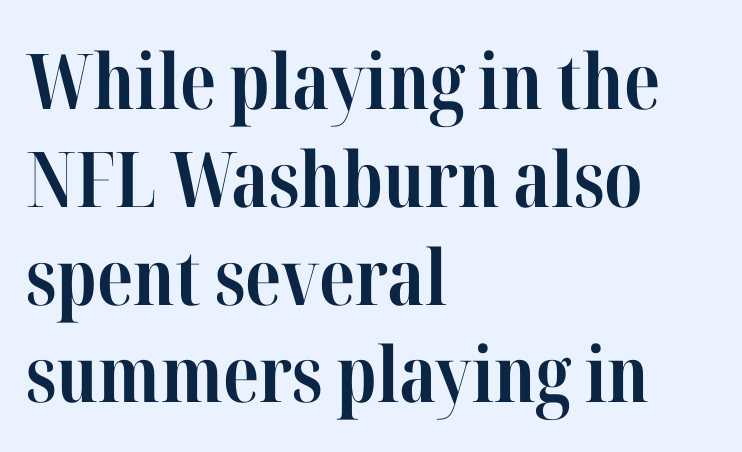
Q: Is the text bold? A: Yes.
Q: Is the text italic (slanted)? A: No, it is upright.
Q: Is the typeface a serif or a sans-serif typeface? A: Serif.
Q: Is the text underlined? A: No.
Q: How is the paragraph aligned? A: Left-aligned.
Q: Is the spacing between letters normal or unusually wide? A: Normal.
Q: Is the spacing between lines tight, normal or loose? A: Normal.
Q: Width (condensed, normal, or wide)? A: Condensed.
Q: Stroke contrast? A: High.
Q: x-height? A: Medium.
Q: Monospaced? A: No.
